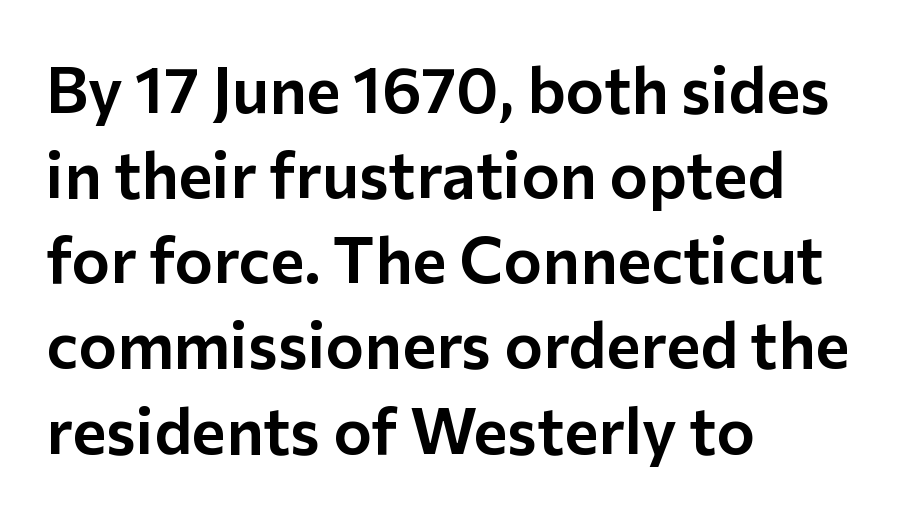
Q: Is the text italic (slanted)? A: No, it is upright.
Q: Is the typeface a serif or a sans-serif typeface? A: Sans-serif.
Q: Is the text underlined? A: No.
Q: How is the paragraph aligned? A: Left-aligned.
Q: Is the spacing between letters normal or unusually wide? A: Normal.
Q: Is the spacing between lines tight, normal or loose? A: Normal.
Q: Width (condensed, normal, or wide)? A: Normal.
Q: Stroke contrast? A: Low.
Q: x-height? A: Medium.
Q: Monospaced? A: No.
